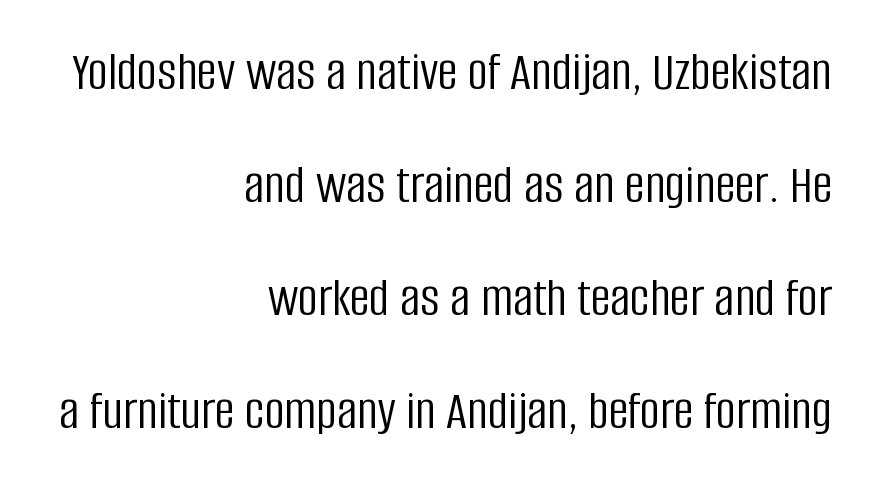
{"serif": "no", "italic": "no", "bold": "no", "weight": "light", "width": "condensed", "stroke_contrast": "low", "x_height": "large", "monospaced": "no", "underline": "no", "align": "right", "line_spacing": "loose", "line_spacing_ratio": 2.02, "letter_spacing": "normal", "letter_spacing_em": 0.0, "glyph_px": 56}
